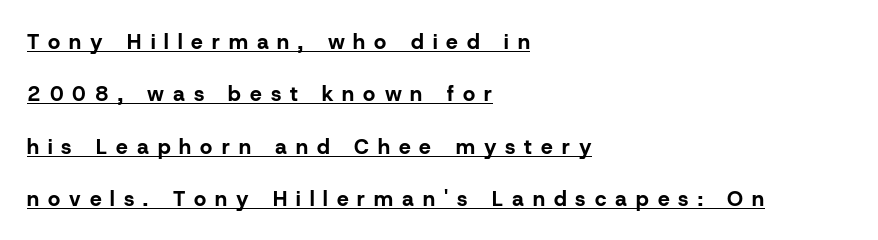
Line starts are locked; line ends wander. The letters stand straight up with perfectly vertical stems. The letters are spread apart with noticeably loose tracking. The rendering uses the underline text-decoration. The passage shown stacks its lines with a broad gap.
